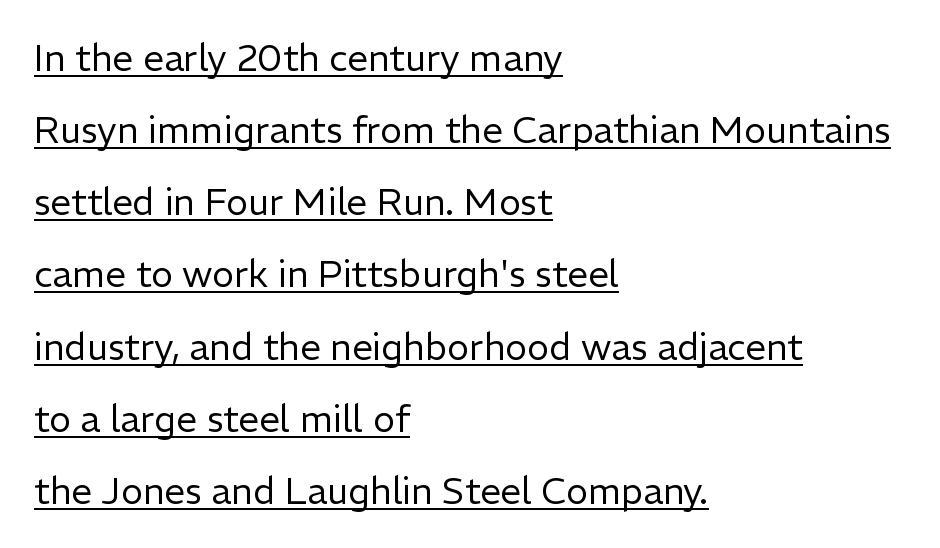
{"serif": "no", "italic": "no", "bold": "no", "weight": "regular", "width": "normal", "stroke_contrast": "low", "x_height": "medium", "monospaced": "no", "underline": "yes", "align": "left", "line_spacing": "loose", "line_spacing_ratio": 1.95, "letter_spacing": "normal", "letter_spacing_em": 0.0, "glyph_px": 37}
